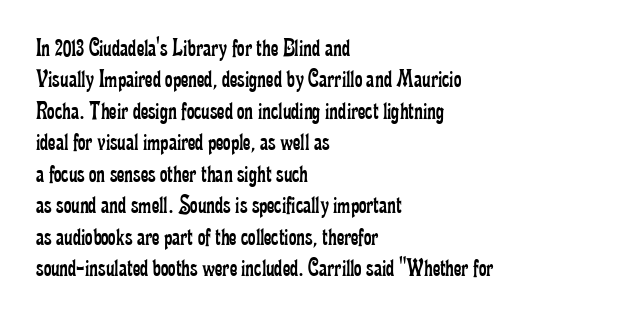
{"italic": "no", "bold": "no", "underline": "no", "align": "left", "line_spacing_ratio": 1.21, "letter_spacing": "normal", "letter_spacing_em": 0.0, "glyph_px": 26}
